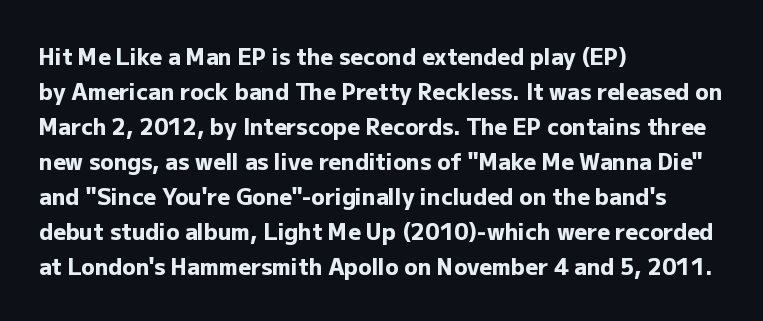
The image shows 22 px bold type, upright; set left-aligned, normal line spacing (1.59x), normal letter spacing, not underlined.
